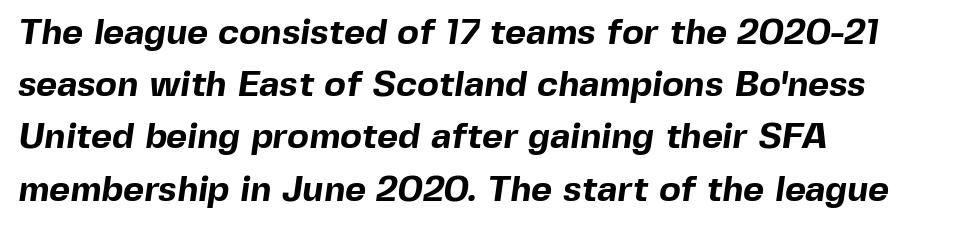
Q: Is the text bold? A: Yes.
Q: Is the typeface a serif or a sans-serif typeface? A: Sans-serif.
Q: Is the text underlined? A: No.
Q: How is the paragraph aligned? A: Left-aligned.
Q: Is the spacing between letters normal or unusually wide? A: Normal.
Q: Is the spacing between lines tight, normal or loose? A: Normal.
Q: Width (condensed, normal, or wide)? A: Normal.
Q: x-height? A: Medium.
Q: Monospaced? A: No.
